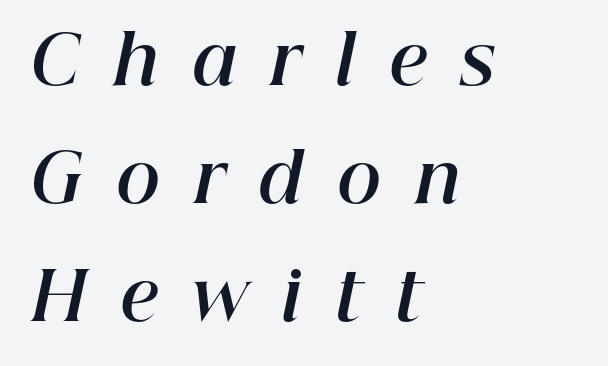
The image shows 67 px bold type, italic (leaning right); set left-aligned, line spacing 1.76x, unusually wide letter spacing (+0.5 em), not underlined; high stroke contrast and a medium x-height.
